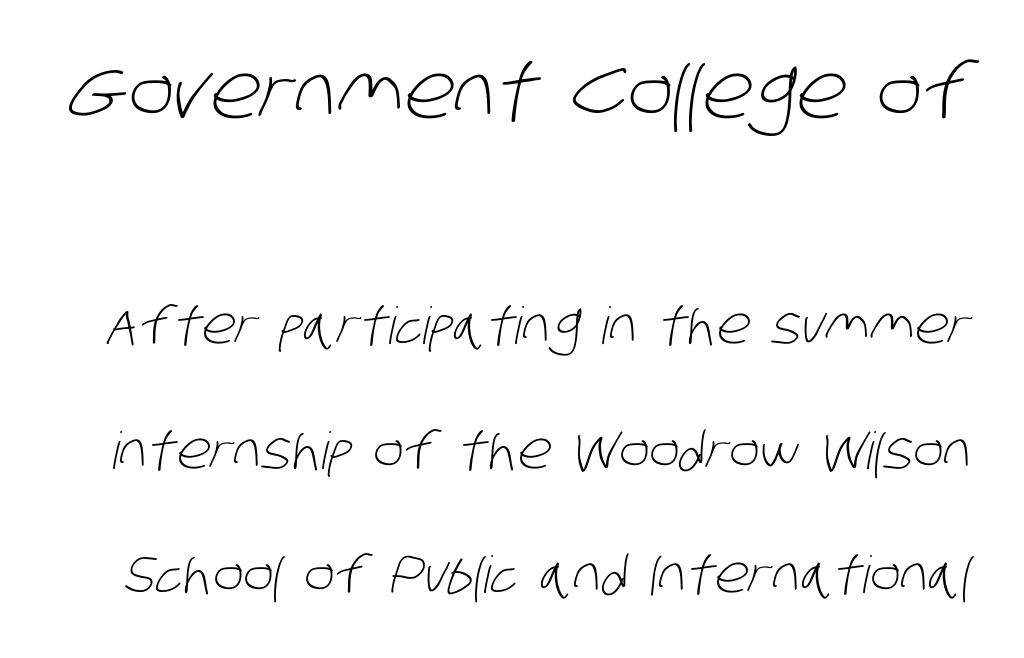
{"serif": "no", "bold": "no", "weight": "light", "width": "condensed", "stroke_contrast": "low", "x_height": "large", "monospaced": "no", "underline": "no", "line_spacing": "loose", "line_spacing_ratio": 2.44, "letter_spacing": "normal", "letter_spacing_em": 0.0, "larger_block": "first", "size_ratio": 1.49, "glyph_px": 76}
